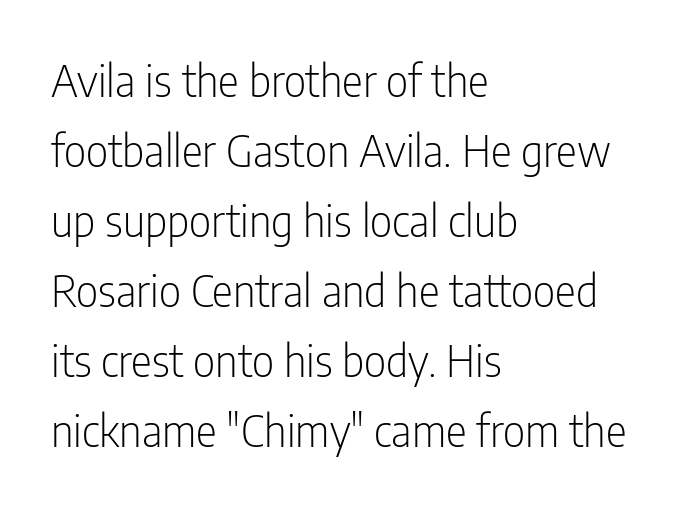
Q: Is the text bold? A: No.
Q: Is the text italic (slanted)? A: No, it is upright.
Q: Is the typeface a serif or a sans-serif typeface? A: Sans-serif.
Q: Is the text underlined? A: No.
Q: How is the paragraph aligned? A: Left-aligned.
Q: Is the spacing between letters normal or unusually wide? A: Normal.
Q: Is the spacing between lines tight, normal or loose? A: Normal.
Q: Width (condensed, normal, or wide)? A: Condensed.
Q: Stroke contrast? A: Low.
Q: x-height? A: Medium.
Q: Monospaced? A: No.
